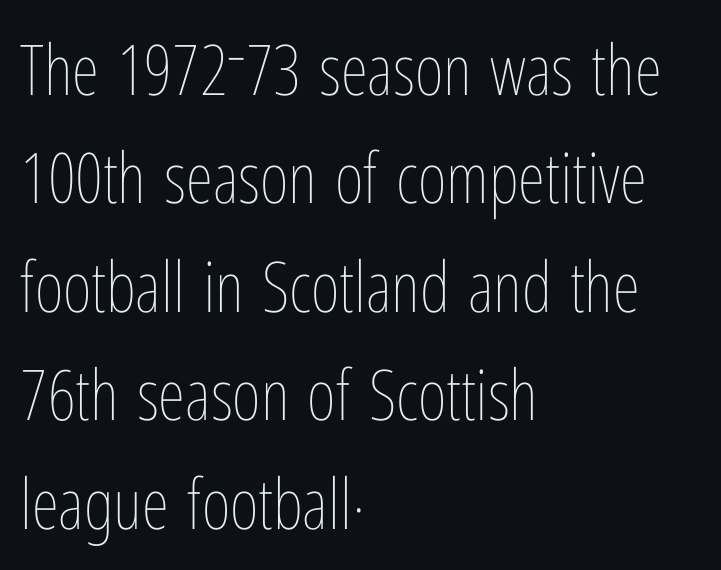
The image shows 70 px thin, condensed type, upright; set left-aligned, normal line spacing (1.55x), normal letter spacing, not underlined; low stroke contrast and a medium x-height.
